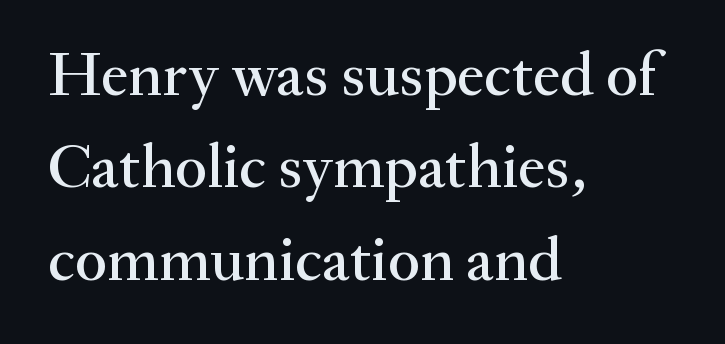
{"serif": "yes", "italic": "no", "width": "normal", "stroke_contrast": "medium", "x_height": "small", "monospaced": "no", "underline": "no", "align": "left", "line_spacing": "normal", "line_spacing_ratio": 1.49, "letter_spacing": "normal", "letter_spacing_em": 0.0, "glyph_px": 62}
